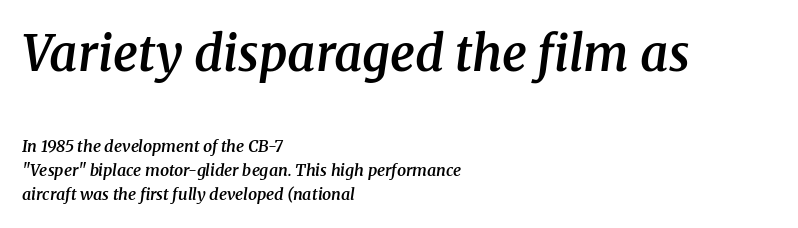
{"serif": "yes", "italic": "yes", "lean": "right", "slant_degrees": 8, "bold": "semi", "weight": "semibold", "width": "normal", "stroke_contrast": "medium", "x_height": "medium", "monospaced": "no", "underline": "no", "align": "left", "line_spacing": "normal", "line_spacing_ratio": 1.52, "letter_spacing": "normal", "letter_spacing_em": 0.0, "larger_block": "first", "size_ratio": 3.06, "glyph_px": 49}
